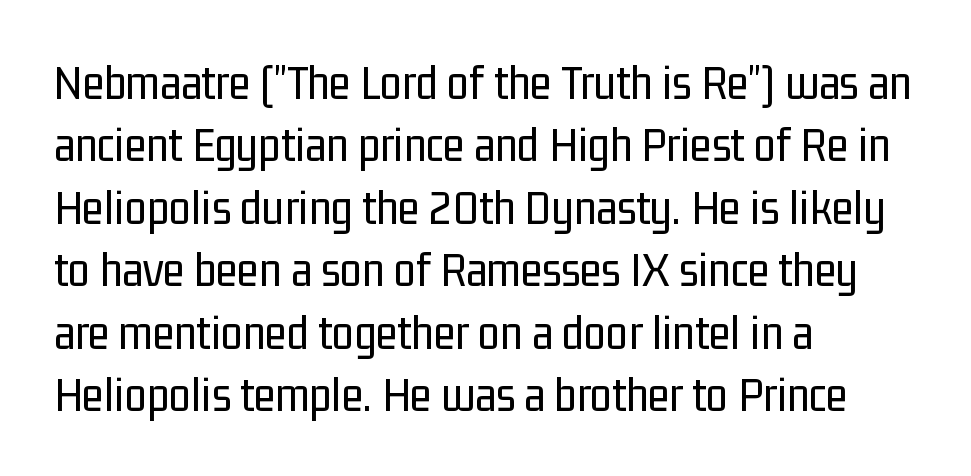
The image shows 50 px regular-weight, condensed sans-serif type, upright; set left-aligned, normal line spacing (1.25x), normal letter spacing, not underlined; low stroke contrast and a medium x-height.
